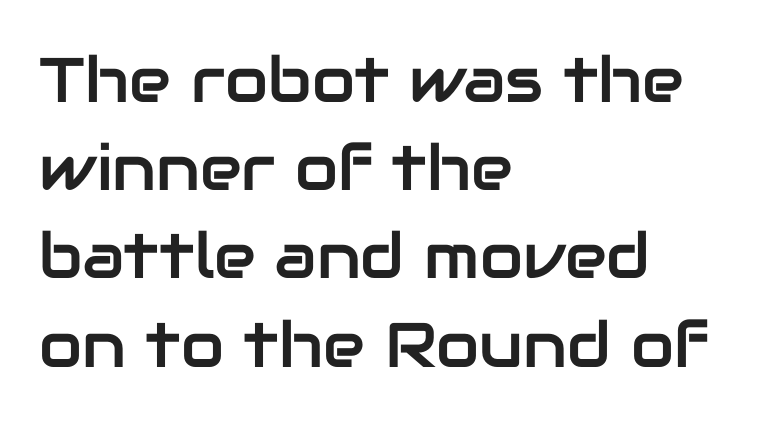
Q: Is the text italic (slanted)? A: No, it is upright.
Q: Is the typeface a serif or a sans-serif typeface? A: Sans-serif.
Q: Is the text underlined? A: No.
Q: How is the paragraph aligned? A: Left-aligned.
Q: Is the spacing between letters normal or unusually wide? A: Normal.
Q: Is the spacing between lines tight, normal or loose? A: Normal.
Q: Width (condensed, normal, or wide)? A: Normal.
Q: Stroke contrast? A: Low.
Q: x-height? A: Medium.
Q: Monospaced? A: No.
